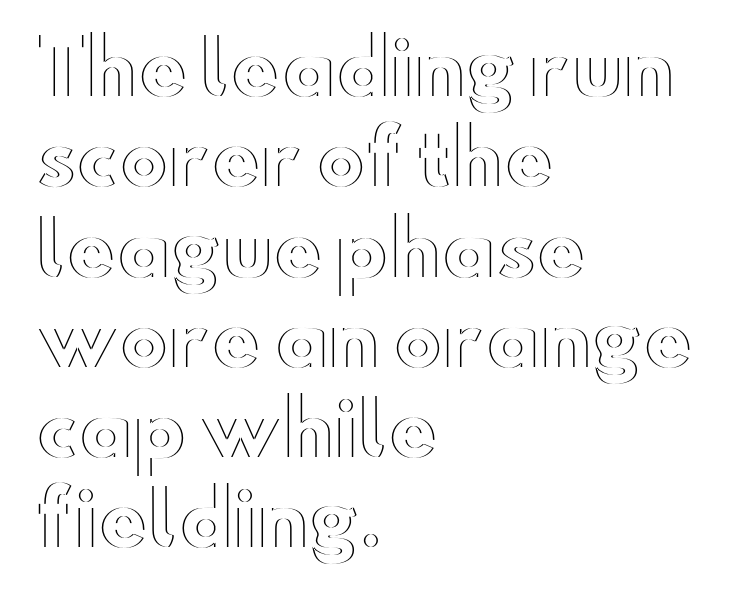
The image shows 74 px wide type, upright; set left-aligned, line spacing 1.22x, normal letter spacing, not underlined; a small x-height.
